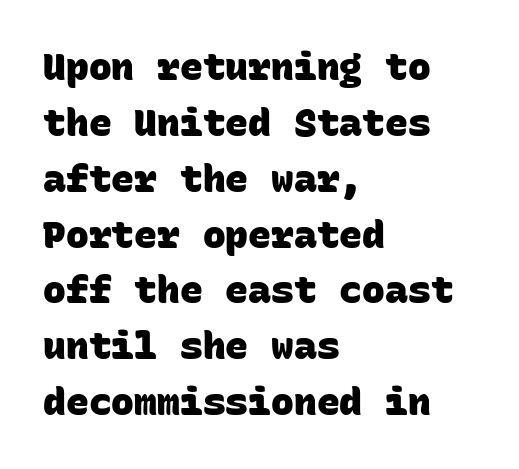
The image shows 38 px heavy sans-serif type, monospaced; set left-aligned, normal line spacing (1.47x), normal letter spacing, not underlined; low stroke contrast and a large x-height.
